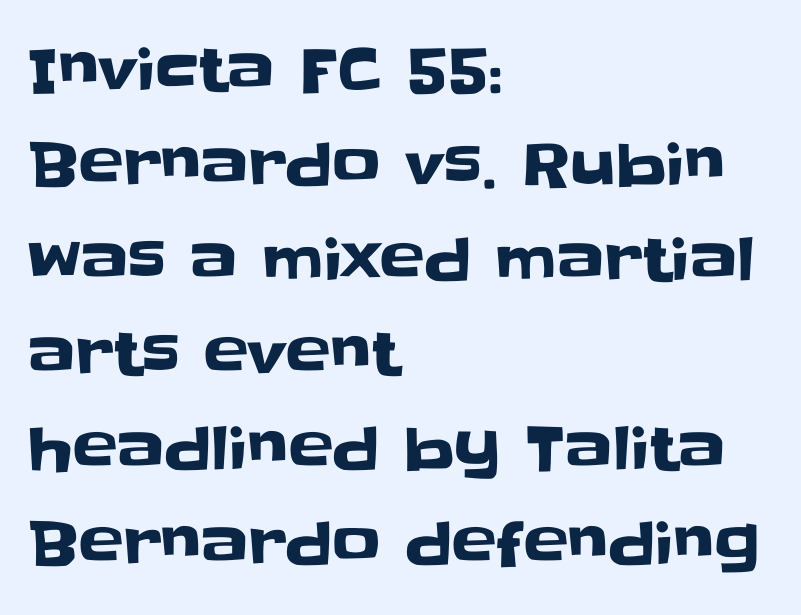
{"serif": "no", "italic": "no", "width": "normal", "stroke_contrast": "low", "x_height": "large", "monospaced": "no", "underline": "no", "align": "left", "line_spacing": "normal", "line_spacing_ratio": 1.58, "letter_spacing": "normal", "letter_spacing_em": 0.0, "glyph_px": 60}
